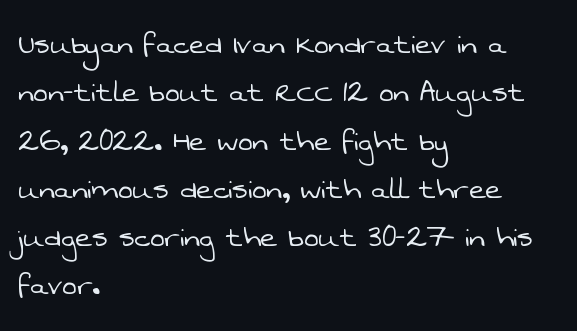
Q: Is the text bold? A: No.
Q: Is the typeface a serif or a sans-serif typeface? A: Sans-serif.
Q: Is the text underlined? A: No.
Q: How is the paragraph aligned? A: Left-aligned.
Q: Is the spacing between letters normal or unusually wide? A: Normal.
Q: Is the spacing between lines tight, normal or loose? A: Normal.
Q: Width (condensed, normal, or wide)? A: Normal.
Q: Stroke contrast? A: Low.
Q: x-height? A: Medium.
Q: Monospaced? A: No.
